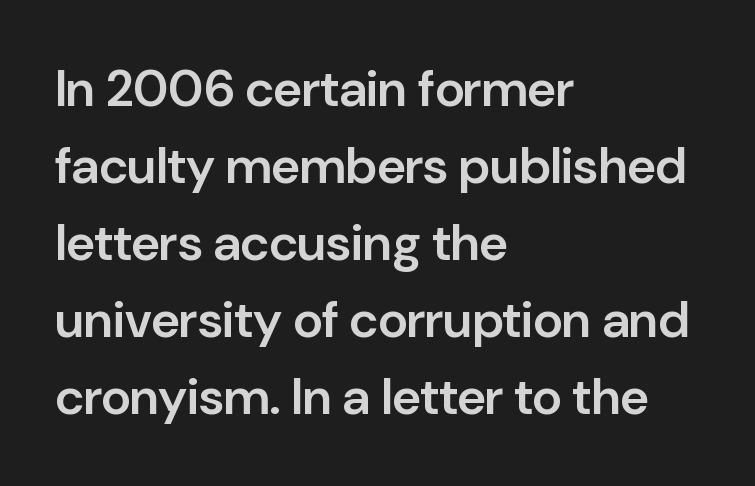
{"serif": "no", "italic": "no", "bold": "semi", "weight": "semibold", "width": "normal", "stroke_contrast": "low", "x_height": "medium", "monospaced": "no", "underline": "no", "align": "left", "line_spacing": "normal", "line_spacing_ratio": 1.51, "letter_spacing": "normal", "letter_spacing_em": 0.0, "glyph_px": 51}
